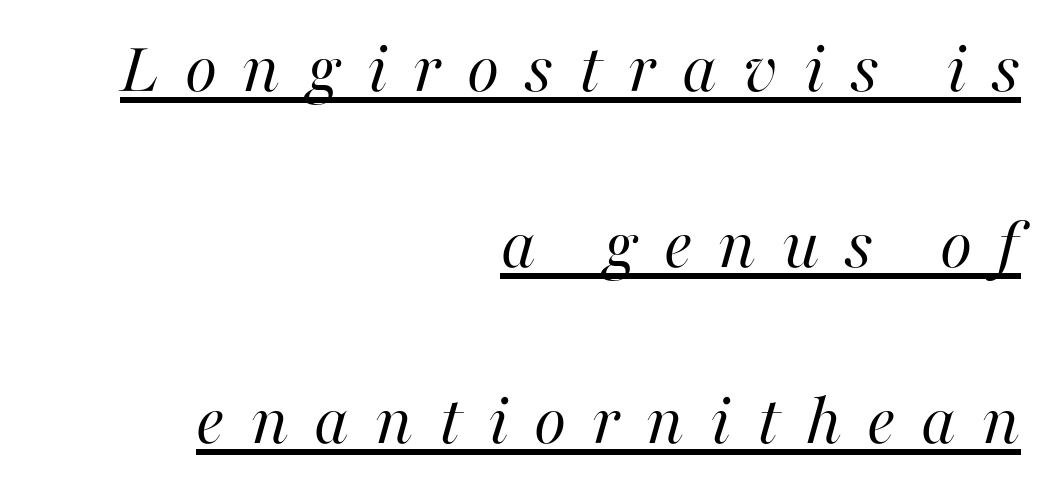
Q: Is the text bold? A: No.
Q: Is the text italic (slanted)? A: Yes, it leans right by about 16 degrees.
Q: Is the text underlined? A: Yes.
Q: How is the paragraph aligned? A: Right-aligned.
Q: Is the spacing between letters normal or unusually wide? A: Unusually wide.
Q: Is the spacing between lines tight, normal or loose? A: Loose.
Q: Width (condensed, normal, or wide)? A: Normal.
Q: Stroke contrast? A: High.
Q: x-height? A: Medium.
Q: Monospaced? A: No.
